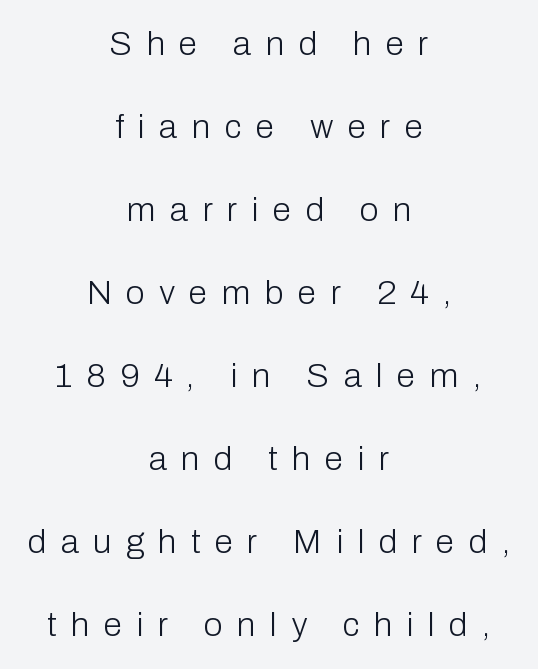
Q: Is the text bold? A: No.
Q: Is the text italic (slanted)? A: No, it is upright.
Q: Is the typeface a serif or a sans-serif typeface? A: Sans-serif.
Q: Is the text underlined? A: No.
Q: How is the paragraph aligned? A: Centered.
Q: Is the spacing between letters normal or unusually wide? A: Unusually wide.
Q: Is the spacing between lines tight, normal or loose? A: Loose.
Q: Width (condensed, normal, or wide)? A: Normal.
Q: Stroke contrast? A: Low.
Q: x-height? A: Medium.
Q: Monospaced? A: No.
